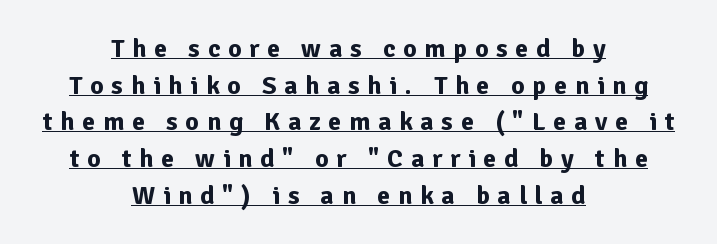
{"italic": "no", "bold": "yes", "underline": "yes", "align": "center", "line_spacing": "normal", "line_spacing_ratio": 1.41, "letter_spacing": "wide", "letter_spacing_em": 0.3, "glyph_px": 26}
